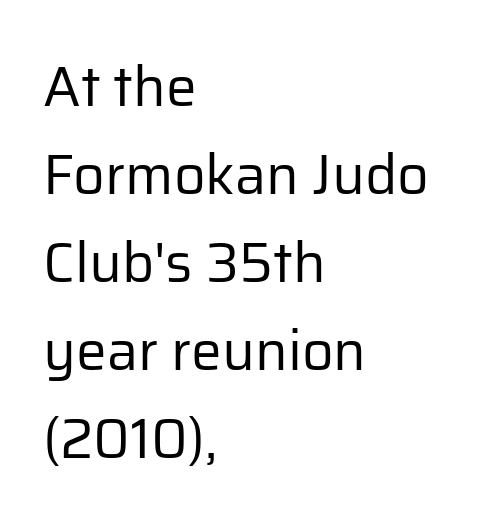
{"serif": "no", "italic": "no", "bold": "no", "weight": "regular", "width": "normal", "stroke_contrast": "low", "x_height": "medium", "monospaced": "no", "underline": "no", "align": "left", "line_spacing": "normal", "line_spacing_ratio": 1.6, "letter_spacing": "normal", "letter_spacing_em": 0.0, "glyph_px": 55}
